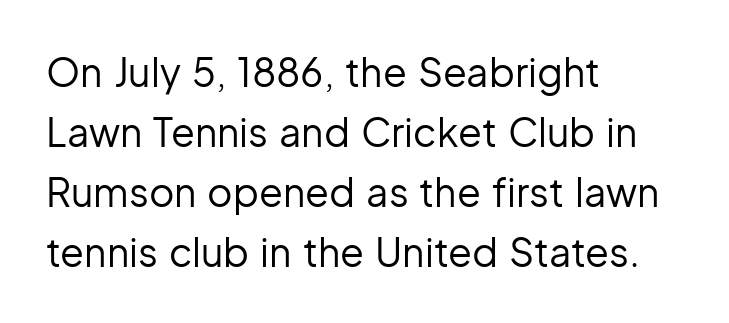
Q: Is the text bold? A: No.
Q: Is the text italic (slanted)? A: No, it is upright.
Q: Is the typeface a serif or a sans-serif typeface? A: Sans-serif.
Q: Is the text underlined? A: No.
Q: How is the paragraph aligned? A: Left-aligned.
Q: Is the spacing between letters normal or unusually wide? A: Normal.
Q: Is the spacing between lines tight, normal or loose? A: Normal.
Q: Width (condensed, normal, or wide)? A: Normal.
Q: Stroke contrast? A: Low.
Q: x-height? A: Medium.
Q: Monospaced? A: No.
